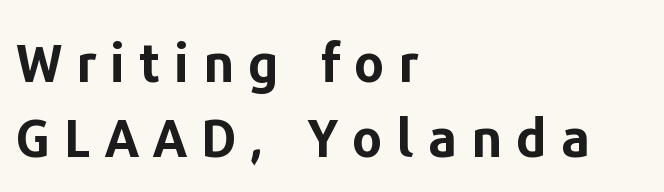
{"serif": "no", "italic": "no", "bold": "yes", "weight": "bold", "width": "normal", "stroke_contrast": "low", "x_height": "medium", "monospaced": "no", "underline": "no", "align": "left", "line_spacing": "normal", "line_spacing_ratio": 1.45, "letter_spacing": "wide", "letter_spacing_em": 0.27, "glyph_px": 52}
